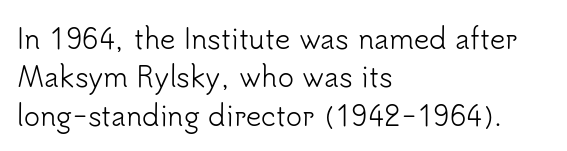
{"italic": "no", "bold": "no", "underline": "no", "align": "left", "line_spacing": "normal", "line_spacing_ratio": 1.42, "letter_spacing": "normal", "letter_spacing_em": 0.0, "glyph_px": 27}
